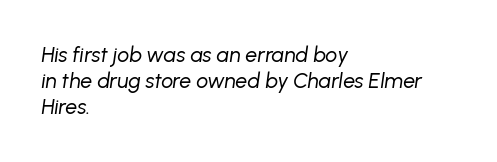
Q: Is the text bold? A: No.
Q: Is the text italic (slanted)? A: Yes, it leans right by about 8 degrees.
Q: Is the text underlined? A: No.
Q: How is the paragraph aligned? A: Left-aligned.
Q: Is the spacing between letters normal or unusually wide? A: Normal.
